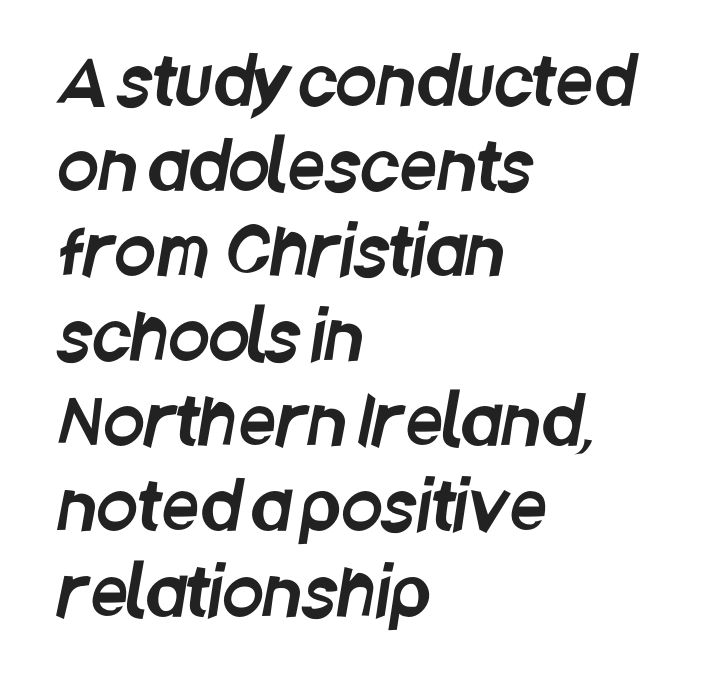
Q: Is the typeface a serif or a sans-serif typeface? A: Sans-serif.
Q: Is the text underlined? A: No.
Q: How is the paragraph aligned? A: Left-aligned.
Q: Is the spacing between letters normal or unusually wide? A: Normal.
Q: Is the spacing between lines tight, normal or loose? A: Normal.
Q: Width (condensed, normal, or wide)? A: Condensed.
Q: Stroke contrast? A: Low.
Q: x-height? A: Large.
Q: Monospaced? A: No.
